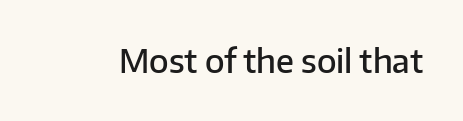
The image shows 32 px semibold sans-serif type, upright; set normal letter spacing, not underlined; low stroke contrast and a medium x-height.
